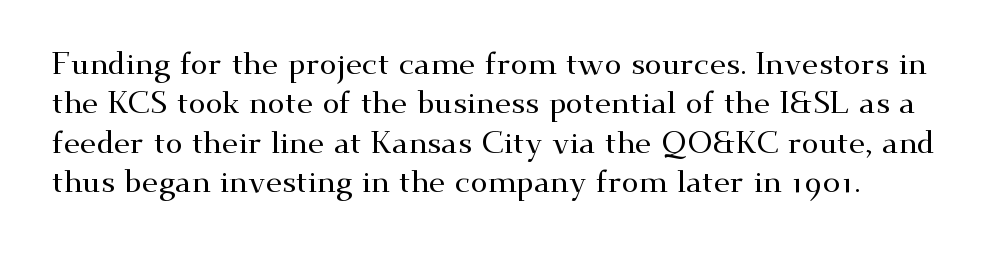
Q: Is the text italic (slanted)? A: No, it is upright.
Q: Is the typeface a serif or a sans-serif typeface? A: Serif.
Q: Is the text underlined? A: No.
Q: How is the paragraph aligned? A: Left-aligned.
Q: Is the spacing between letters normal or unusually wide? A: Normal.
Q: Is the spacing between lines tight, normal or loose? A: Normal.
Q: Width (condensed, normal, or wide)? A: Wide.
Q: Stroke contrast? A: Medium.
Q: x-height? A: Small.
Q: Monospaced? A: No.
